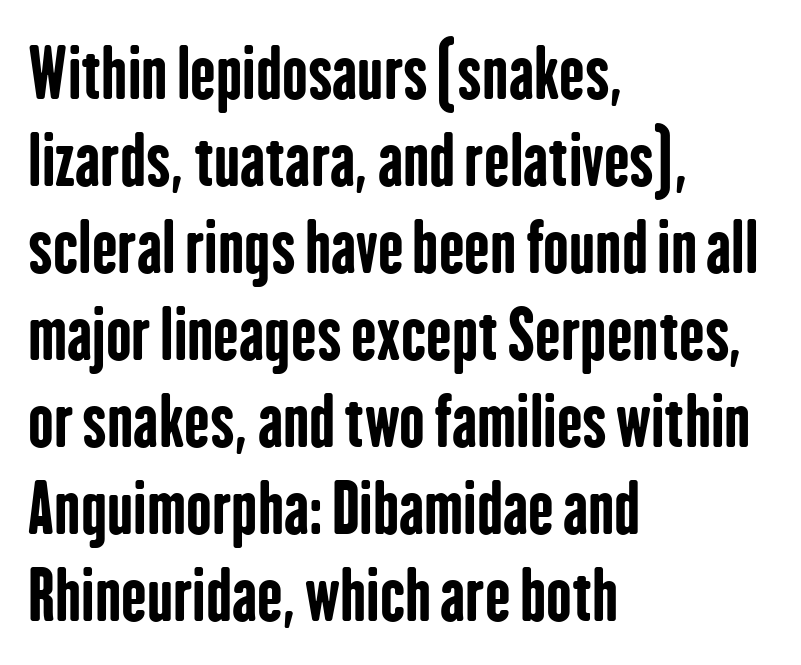
The image shows 68 px bold, condensed sans-serif type, upright; set left-aligned, normal line spacing (1.28x), normal letter spacing, not underlined; low stroke contrast and a medium x-height.
